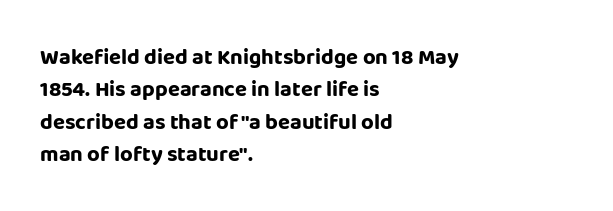
{"italic": "no", "bold": "yes", "underline": "no", "align": "left", "line_spacing": "normal", "line_spacing_ratio": 1.47, "letter_spacing": "normal", "letter_spacing_em": 0.0, "glyph_px": 22}
